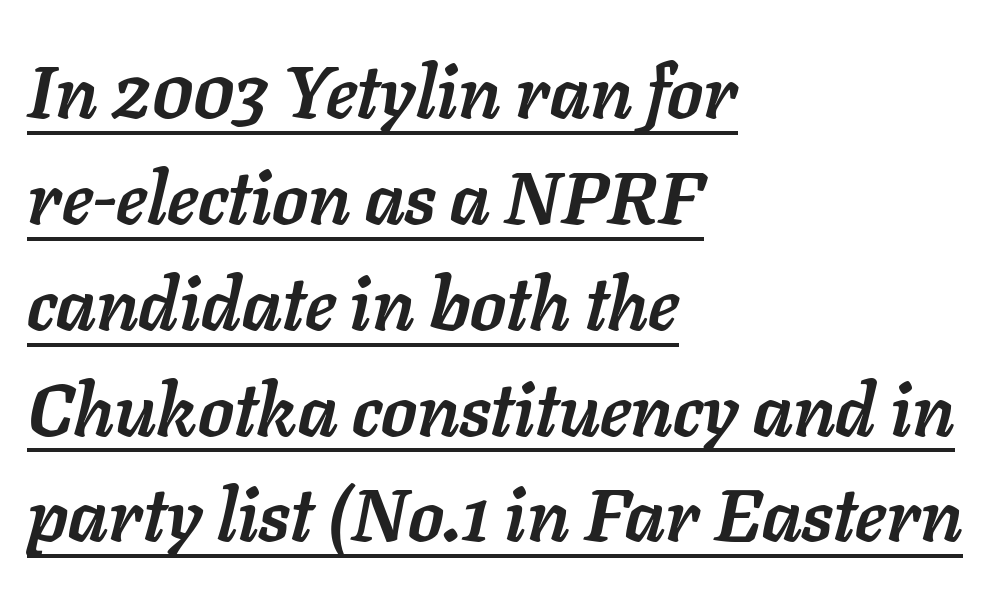
The image shows 73 px semibold type, italic (leaning right); set left-aligned, normal line spacing (1.45x), normal letter spacing, underlined; low stroke contrast and a medium x-height.
